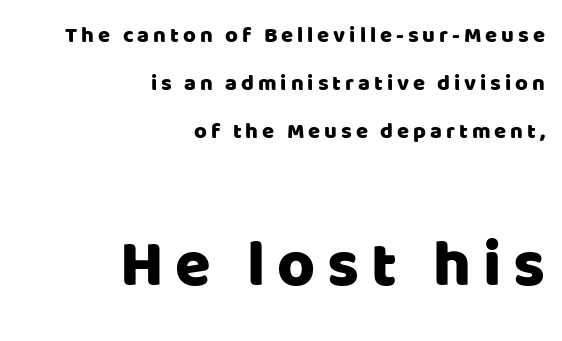
These two chunks differ in scale, with the bottom chunk taking the larger measure. The specimen reads as upright at a glance. Airy leading. Do the characters align in a grid? No, the font is proportional.
